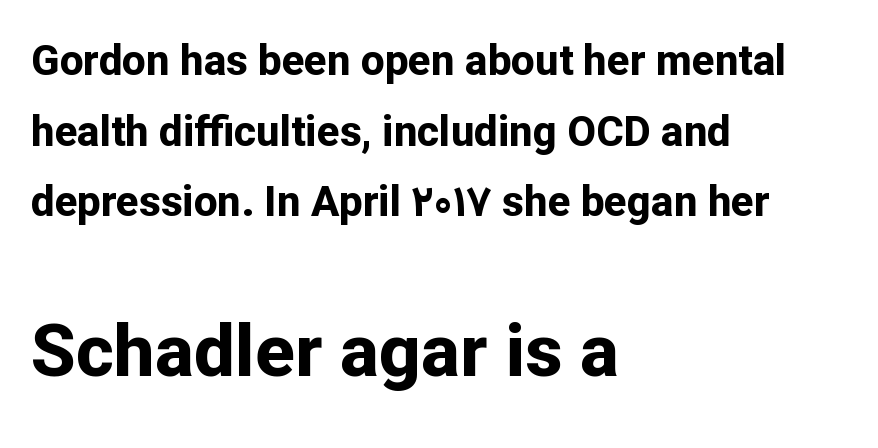
Compared with a centered layout, this one pins lines to the left instead. Of the two passages, the one underneath uses the larger point size. Characters remain perfectly vertical along every line. Think of a printed novel: that variable character pitch is what you see here. The horizontal fit of the characters is conventional and even. The type family on display is of the sans-serif kind.
